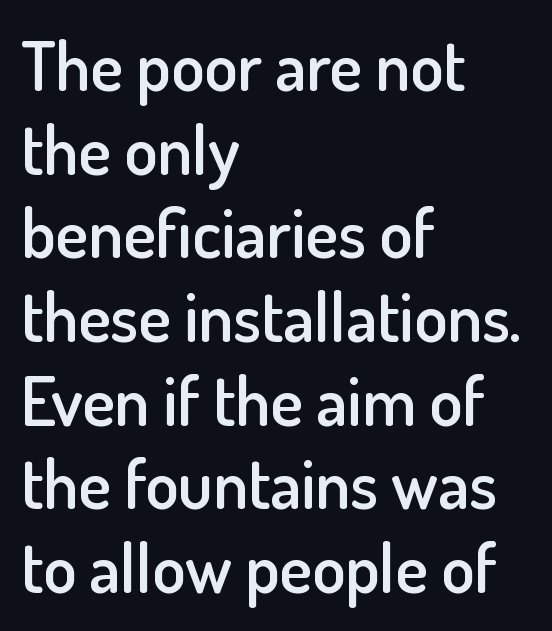
Tall strokes in this sample are plumb rather than angled. Proportional: the letters do not fall into vertical columns. Only glyphs here, with clear space below each row. The face used here is a semibold: visibly heavier than regular, lighter than bold. In CSS terms this would be text-align: left.
